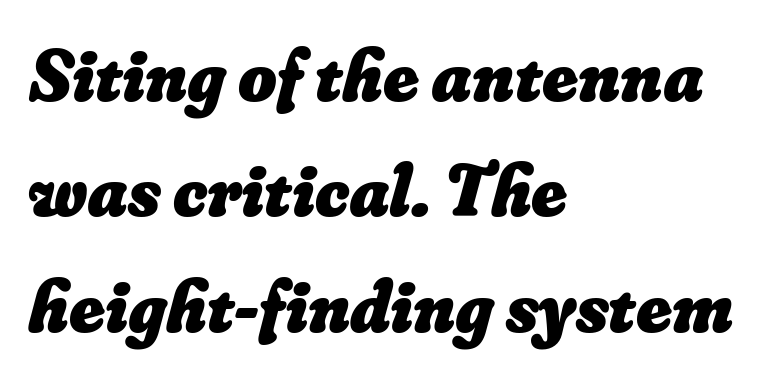
The image shows 74 px heavy type; set left-aligned, normal line spacing (1.56x), normal letter spacing, not underlined; low stroke contrast and a small x-height.
